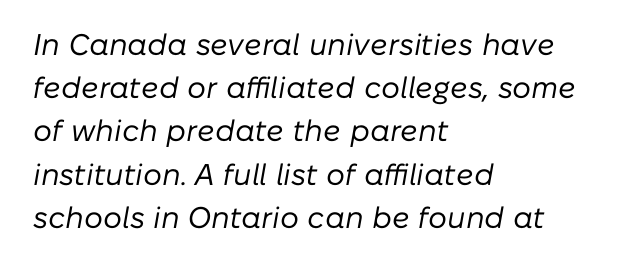
Typeset ragged right — the left edge is the straight one. Horizontal bands of white between lines are of average thickness. Is the stroke heavy? The answer is a plain regular-or-lighter. The rendering keeps characters at their native spacing. Glance below the letters and you will spot only blank space.
